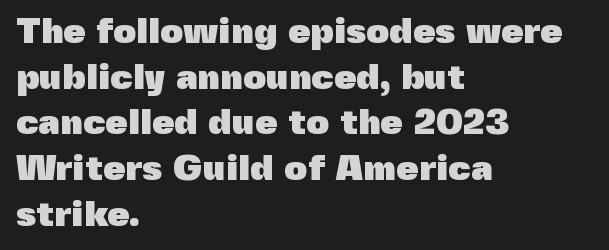
Q: Is the text bold? A: Yes.
Q: Is the text italic (slanted)? A: No, it is upright.
Q: Is the typeface a serif or a sans-serif typeface? A: Sans-serif.
Q: Is the text underlined? A: No.
Q: How is the paragraph aligned? A: Left-aligned.
Q: Is the spacing between letters normal or unusually wide? A: Normal.
Q: Is the spacing between lines tight, normal or loose? A: Normal.
Q: Width (condensed, normal, or wide)? A: Normal.
Q: x-height? A: Medium.
Q: Monospaced? A: No.
